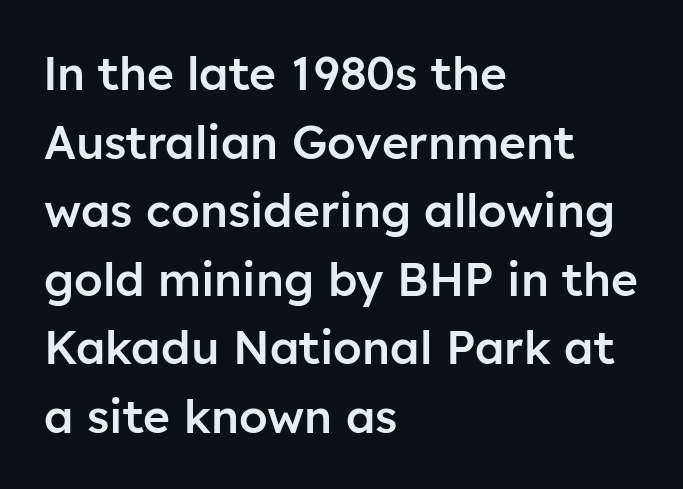
Every letter is mildly thick-stroked: semibold rather than bold. Students, note that the glyphs here touch the page at normal intervals. The lines in this sample share a left origin and differ only in where they stop. The rendering uses natural spacing where letterforms have individual widths.
